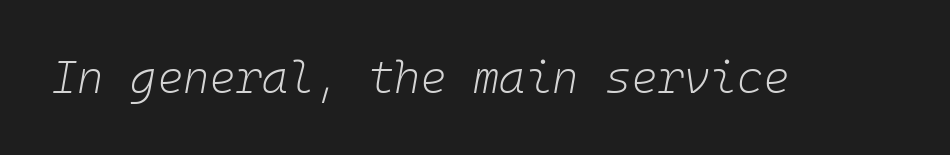
Think of a typewriter: that constant character pitch is what you see here. Short note: letters normally spaced. Heft: none added — not bold. Any mark beneath the type? The region is blank. In terms of posture, this sample is oblique.
